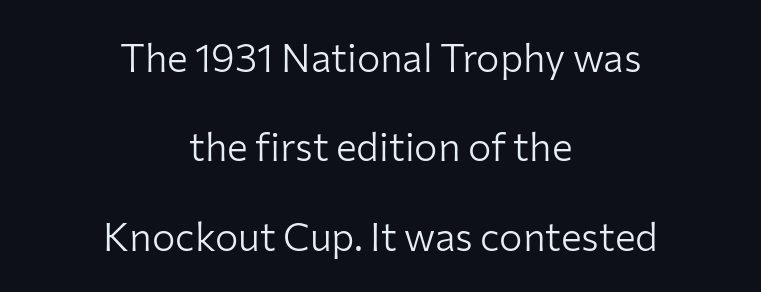
The image shows 39 px light sans-serif type, upright; set centered, loose line spacing (2.29x), normal letter spacing, not underlined; low stroke contrast and a medium x-height.
